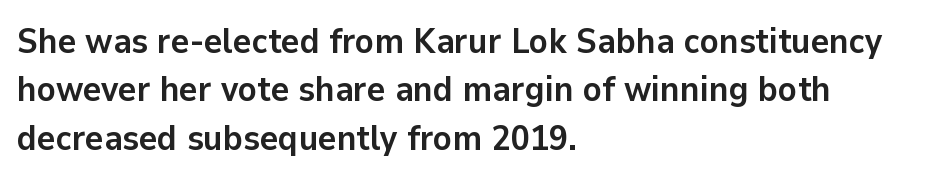
This rendering employs a face without finishing strokes, i.e., a sans-serif. Look at the tracking — it's just the regular setting, nothing added. These lines stack with their left ends in a neat column. Summary of weight: heavy, a full bold. Characters remain perfectly vertical along every line.
